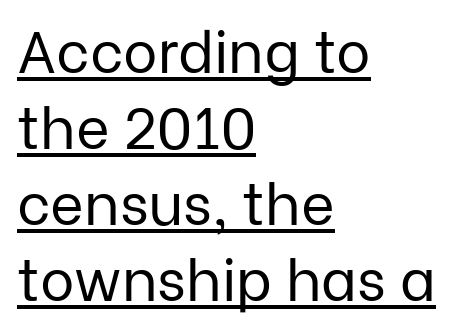
The image shows 58 px regular-weight sans-serif type, upright; set left-aligned, normal line spacing (1.31x), normal letter spacing, underlined; low stroke contrast and a medium x-height.
